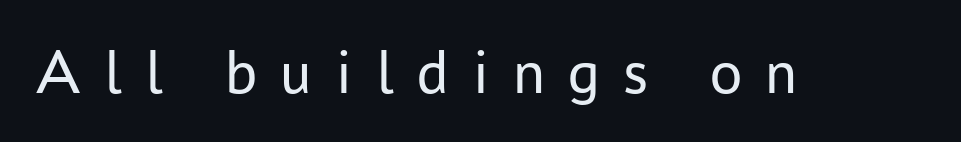
The image shows 64 px regular-weight sans-serif type, upright; set unusually wide letter spacing (+0.36 em), not underlined; low stroke contrast and a medium x-height.
